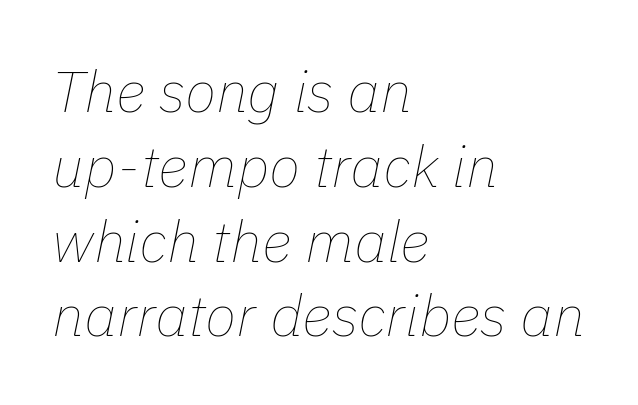
Q: Is the text bold? A: No.
Q: Is the text italic (slanted)? A: Yes, it leans right by about 11 degrees.
Q: Is the text underlined? A: No.
Q: How is the paragraph aligned? A: Left-aligned.
Q: Is the spacing between letters normal or unusually wide? A: Normal.
Q: Is the spacing between lines tight, normal or loose? A: Normal.
Q: Width (condensed, normal, or wide)? A: Normal.
Q: Stroke contrast? A: Low.
Q: x-height? A: Medium.
Q: Monospaced? A: No.
